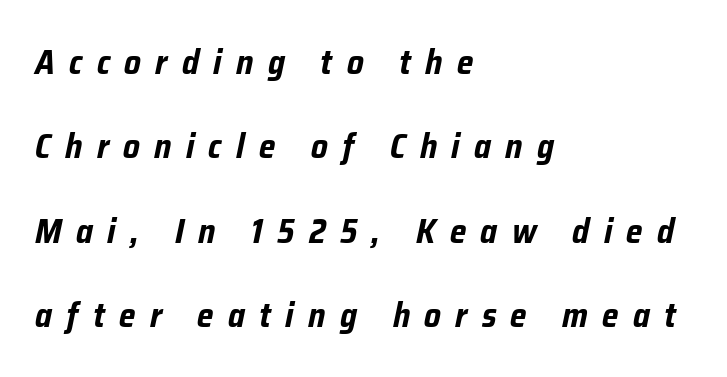
{"italic": "yes", "lean": "right", "slant_degrees": 12, "bold": "yes", "weight": "bold", "width": "condensed", "stroke_contrast": "low", "x_height": "medium", "monospaced": "no", "underline": "no", "align": "left", "line_spacing": "loose", "line_spacing_ratio": 2.48, "letter_spacing": "wide", "letter_spacing_em": 0.42, "glyph_px": 34}
